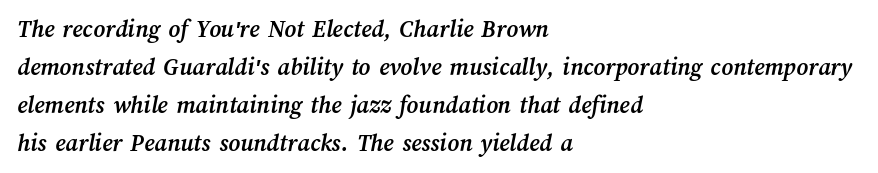
The gap between lines stays unmarked. Normally led — the rows are evenly, conventionally spaced. Alignment: flush left. Compared with an ordinary text face, these strokes are far heavier — a full bold. Students, note that the glyphs here touch the page at normal intervals.
